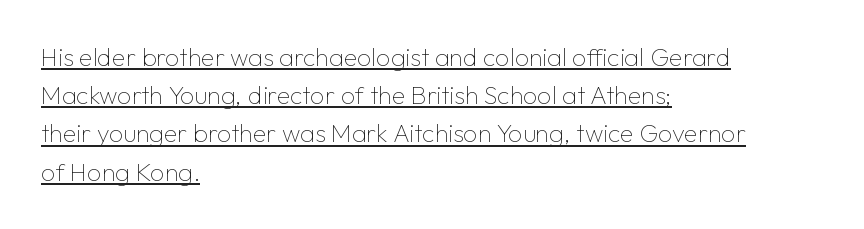
Q: Is the text bold? A: No.
Q: Is the text italic (slanted)? A: No, it is upright.
Q: Is the text underlined? A: Yes.
Q: How is the paragraph aligned? A: Left-aligned.
Q: Is the spacing between letters normal or unusually wide? A: Normal.
Q: Is the spacing between lines tight, normal or loose? A: Normal.
